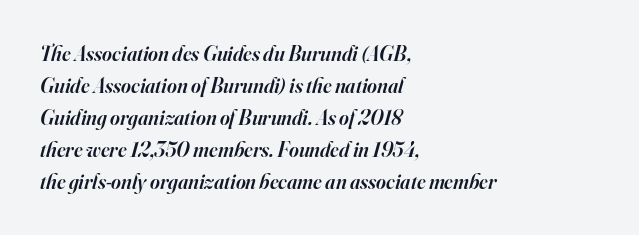
The image shows 21 px text type, italic (leaning right); set left-aligned, normal line spacing (1.52x), normal letter spacing, not underlined.
